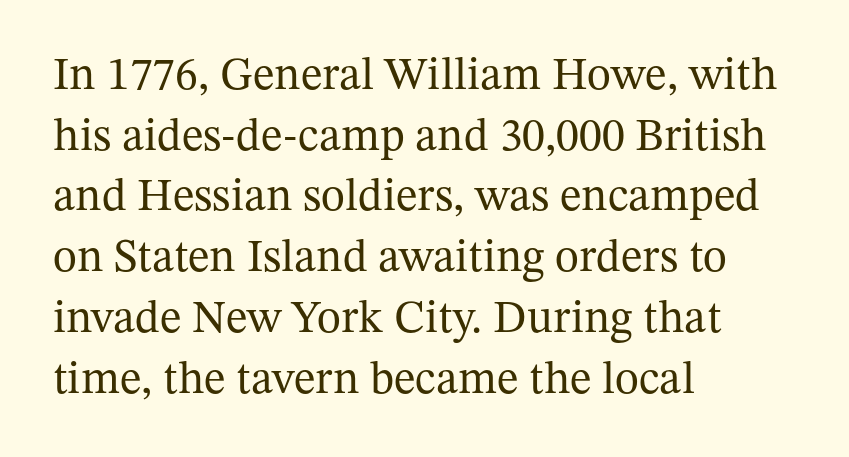
The image shows 46 px regular-weight serif type, upright; set left-aligned, normal line spacing (1.32x), normal letter spacing, not underlined; medium stroke contrast and a medium x-height.
